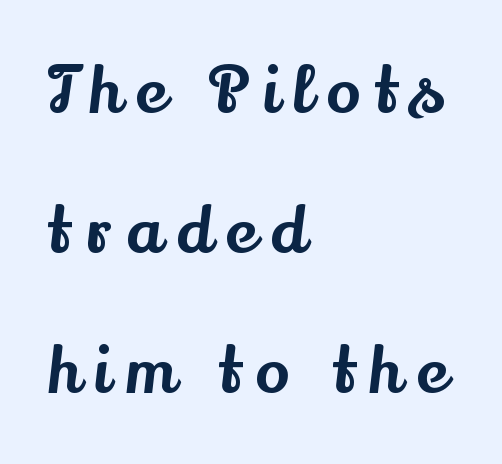
{"serif": "yes", "width": "normal", "stroke_contrast": "medium", "x_height": "small", "monospaced": "no", "underline": "no", "align": "left", "line_spacing": "loose", "line_spacing_ratio": 2.22, "letter_spacing": "wide", "letter_spacing_em": 0.24, "glyph_px": 63}
